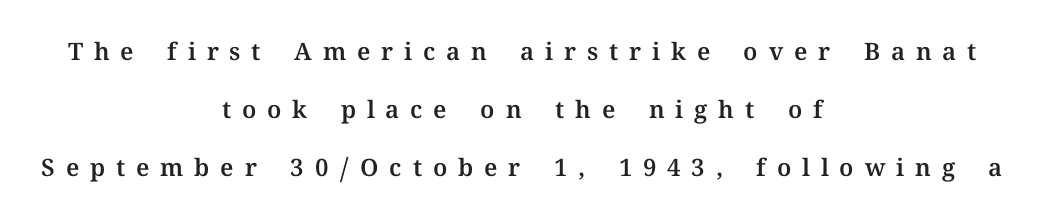
The string is rendered with underlining switched off. The line texture is sparse and dotted thanks to wide tracking. The rendering positions every line midway between the sides. A great deal of white space separates one row of letters from the next. No italicization has been applied; the sample stays upright.
